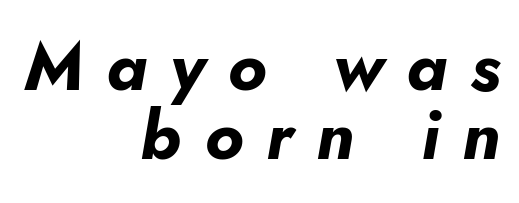
Q: Is the text bold? A: Yes.
Q: Is the text italic (slanted)? A: Yes, it leans right by about 10 degrees.
Q: Is the text underlined? A: No.
Q: How is the paragraph aligned? A: Right-aligned.
Q: Is the spacing between letters normal or unusually wide? A: Unusually wide.
Q: Is the spacing between lines tight, normal or loose? A: Tight.
Q: Width (condensed, normal, or wide)? A: Normal.
Q: Stroke contrast? A: Low.
Q: x-height? A: Small.
Q: Monospaced? A: No.
